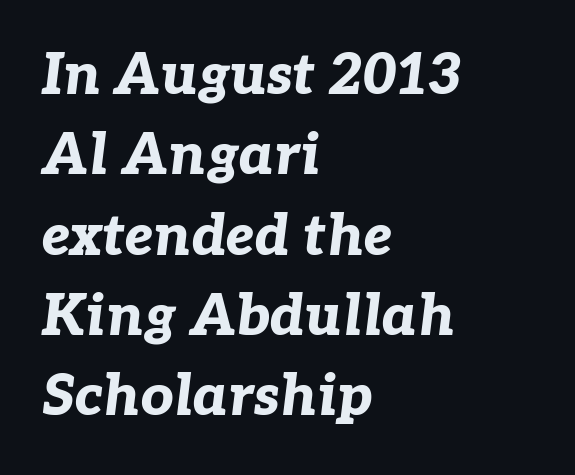
Q: Is the text bold? A: Yes.
Q: Is the text italic (slanted)? A: Yes, it leans right by about 7 degrees.
Q: Is the text underlined? A: No.
Q: How is the paragraph aligned? A: Left-aligned.
Q: Is the spacing between letters normal or unusually wide? A: Normal.
Q: Is the spacing between lines tight, normal or loose? A: Normal.
Q: Width (condensed, normal, or wide)? A: Normal.
Q: Stroke contrast? A: Low.
Q: x-height? A: Medium.
Q: Monospaced? A: No.
